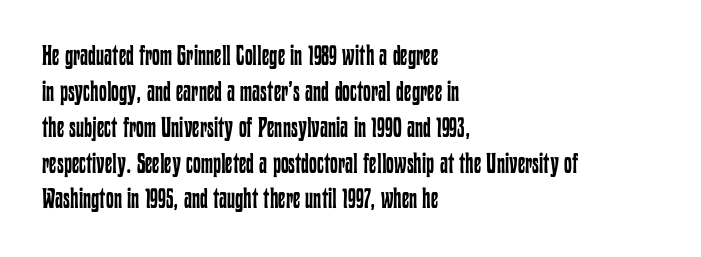
The image shows 28 px regular-weight, condensed type, upright; set left-aligned, normal line spacing (1.28x), normal letter spacing, not underlined; low stroke contrast and a medium x-height.
